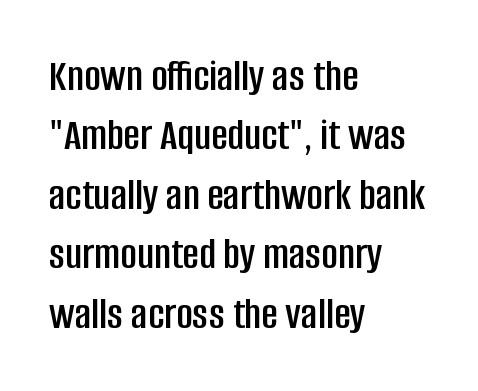
Vertical spacing — default. Clear beneath every line of the passage. The letters sit at their default tracking, neither squeezed nor spread. The compositor pushed each line to the left boundary. A roman cut, with each character standing at attention. You could not count columns in this text — the font is proportionally spaced.
